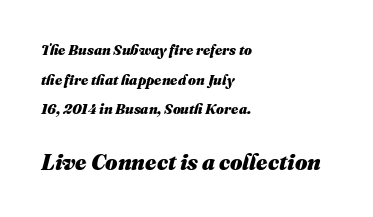
{"italic": "yes", "lean": "right", "slant_degrees": 16, "bold": "yes", "underline": "no", "align": "left", "line_spacing": "loose", "line_spacing_ratio": 2.12, "letter_spacing": "normal", "letter_spacing_em": 0.0, "larger_block": "second", "size_ratio": 1.57, "glyph_px": 22}
